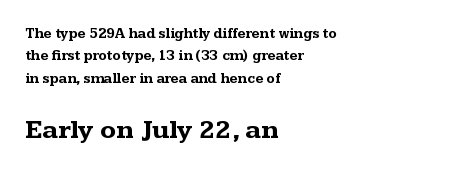
The image shows 27 px bold type, upright; set left-aligned, normal line spacing (1.59x), normal letter spacing, not underlined; the second (bottom) block is 1.93x larger.
